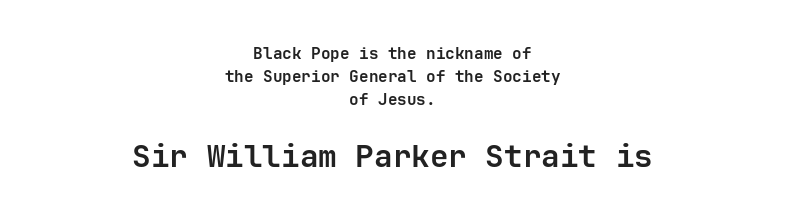
Q: Is the text bold? A: Yes.
Q: Is the text italic (slanted)? A: No, it is upright.
Q: Is the typeface a serif or a sans-serif typeface? A: Sans-serif.
Q: Is the text underlined? A: No.
Q: How is the paragraph aligned? A: Centered.
Q: Is the spacing between letters normal or unusually wide? A: Normal.
Q: Is the spacing between lines tight, normal or loose? A: Normal.
Q: Which block of text is set in a larger size, the first (top) or the second (bottom)? A: The second (bottom) one.
Q: Width (condensed, normal, or wide)? A: Normal.
Q: Stroke contrast? A: Low.
Q: x-height? A: Medium.
Q: Monospaced? A: Yes.
